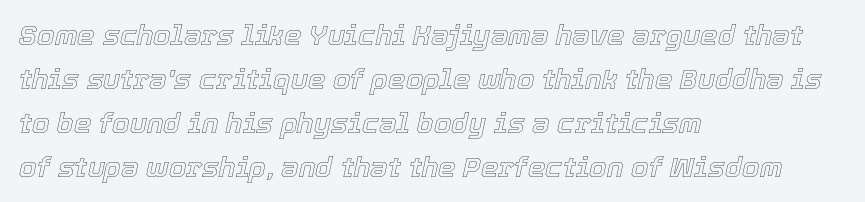
The image shows 28 px text type, italic (leaning right); set left-aligned, normal line spacing (1.57x), normal letter spacing, not underlined; a medium x-height.
